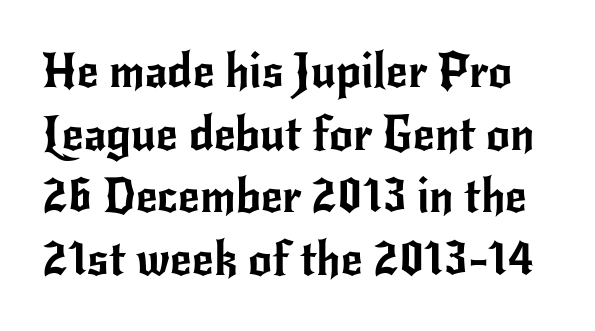
Q: Is the text italic (slanted)? A: No, it is upright.
Q: Is the typeface a serif or a sans-serif typeface? A: Sans-serif.
Q: Is the text underlined? A: No.
Q: Is the spacing between letters normal or unusually wide? A: Normal.
Q: Is the spacing between lines tight, normal or loose? A: Normal.
Q: Width (condensed, normal, or wide)? A: Normal.
Q: Stroke contrast? A: Low.
Q: x-height? A: Small.
Q: Monospaced? A: No.
